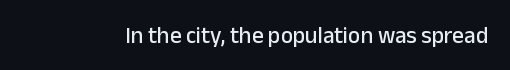
Each word holds together tightly as a unit, with standard inter-letter gaps. Posture: upright roman. The specimen omits any rule beneath the text block's lines.
